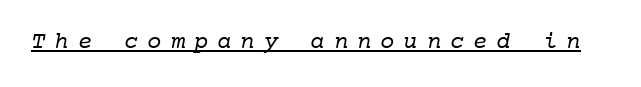
Q: Is the text bold? A: No.
Q: Is the text underlined? A: Yes.
Q: Is the spacing between letters normal or unusually wide? A: Unusually wide.
